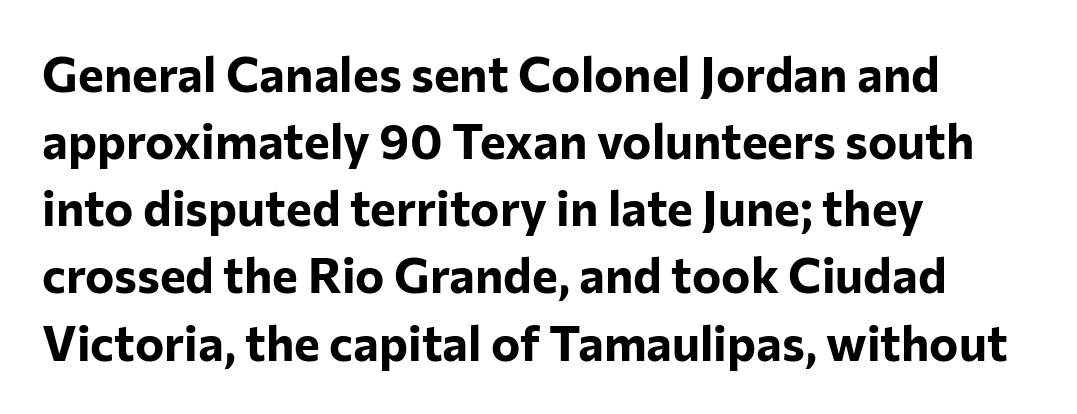
{"serif": "no", "italic": "no", "bold": "yes", "weight": "bold", "width": "normal", "stroke_contrast": "low", "x_height": "medium", "monospaced": "no", "underline": "no", "align": "left", "line_spacing": "normal", "line_spacing_ratio": 1.37, "letter_spacing": "normal", "letter_spacing_em": 0.0, "glyph_px": 49}
